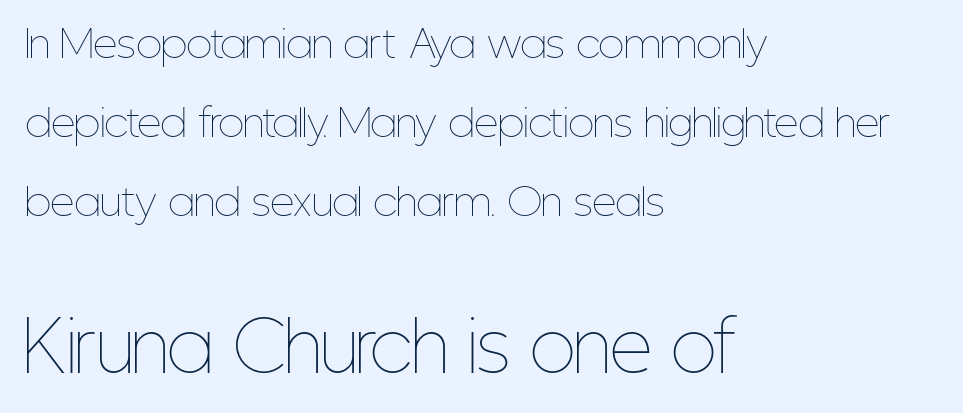
Vertical stems look standard width or narrower in stroke. One-word summary of the alignment: left. Here the glyphs are tracked normally, forming tight word shapes. The zone under the glyphs is completely vacant.
